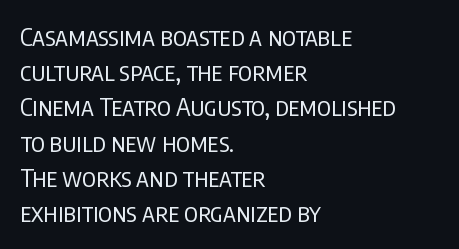
Weight: not bold — regular or lighter. Summary of vertical rhythm: regular, with standard interline spacing. Italic? Not at all — the glyphs are vertical. Words appear dense and cohesive because spacing is normal. Glance below the letters and you will spot only blank space.
